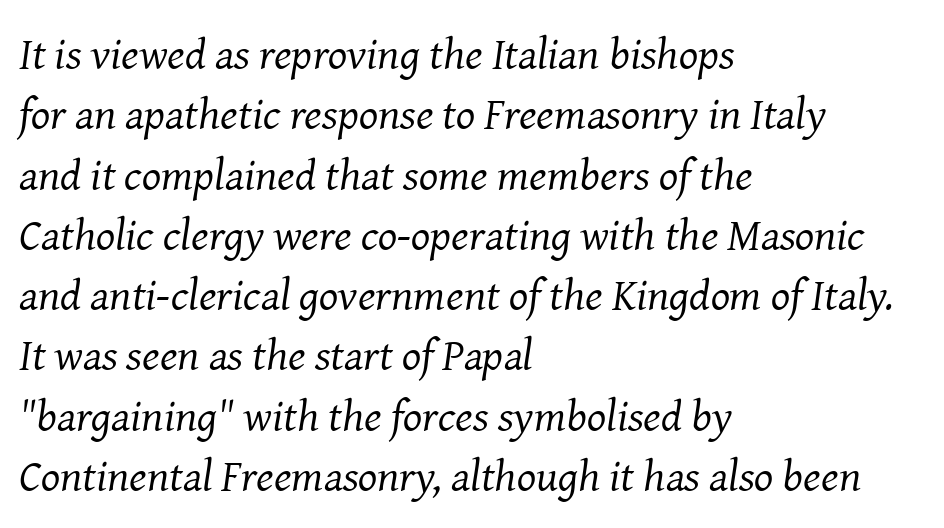
{"serif": "yes", "italic": "yes", "lean": "right", "slant_degrees": 8, "bold": "no", "weight": "regular", "width": "normal", "stroke_contrast": "medium", "x_height": "medium", "monospaced": "no", "underline": "no", "align": "left", "line_spacing": "normal", "line_spacing_ratio": 1.34, "letter_spacing": "normal", "letter_spacing_em": 0.0, "glyph_px": 45}
